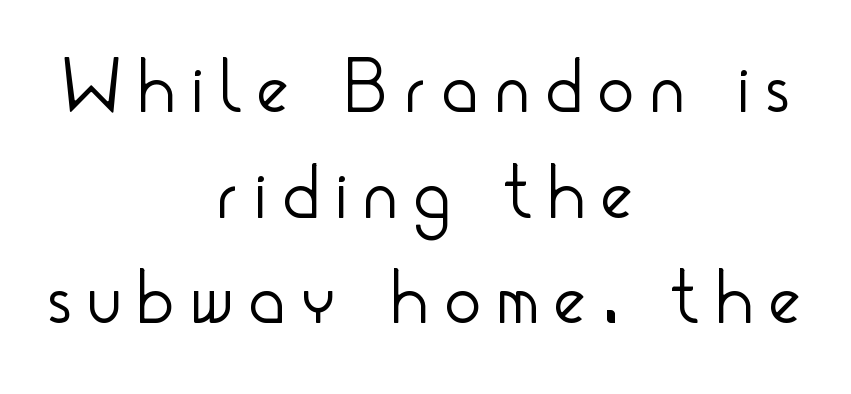
{"serif": "no", "italic": "no", "bold": "no", "weight": "light", "width": "condensed", "stroke_contrast": "low", "x_height": "small", "monospaced": "no", "underline": "no", "align": "center", "line_spacing": "normal", "line_spacing_ratio": 1.41, "letter_spacing": "wide", "letter_spacing_em": 0.24, "glyph_px": 75}
